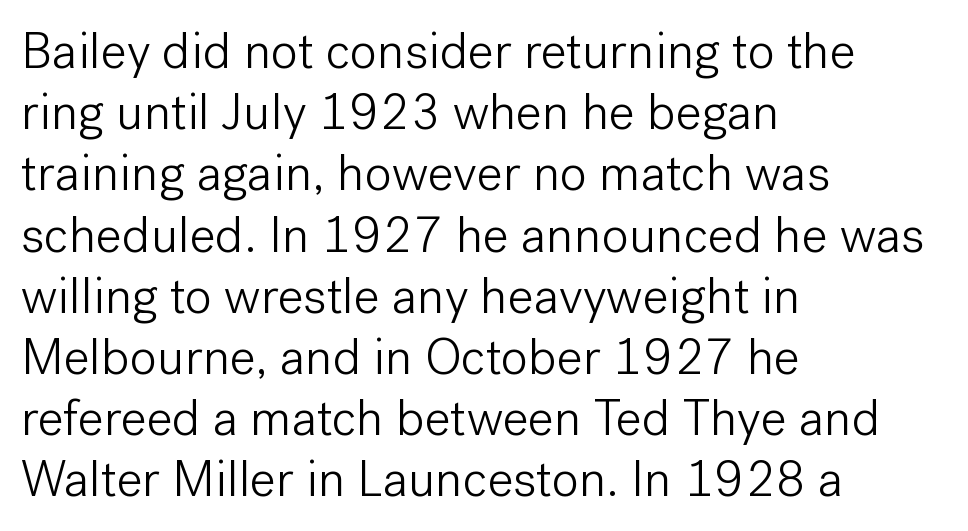
Q: Is the text bold? A: No.
Q: Is the text italic (slanted)? A: No, it is upright.
Q: Is the typeface a serif or a sans-serif typeface? A: Sans-serif.
Q: Is the text underlined? A: No.
Q: How is the paragraph aligned? A: Left-aligned.
Q: Is the spacing between letters normal or unusually wide? A: Normal.
Q: Width (condensed, normal, or wide)? A: Normal.
Q: Stroke contrast? A: Low.
Q: x-height? A: Medium.
Q: Monospaced? A: No.
